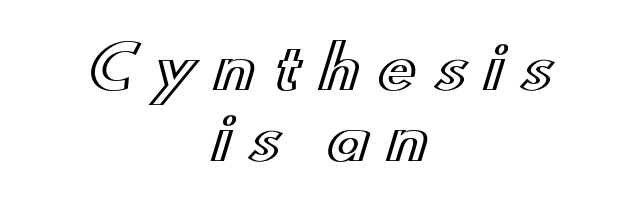
Q: Is the text italic (slanted)? A: Yes.
Q: Is the text underlined? A: No.
Q: How is the paragraph aligned? A: Centered.
Q: Is the spacing between letters normal or unusually wide? A: Unusually wide.
Q: Width (condensed, normal, or wide)? A: Wide.
Q: x-height? A: Small.
Q: Monospaced? A: No.
